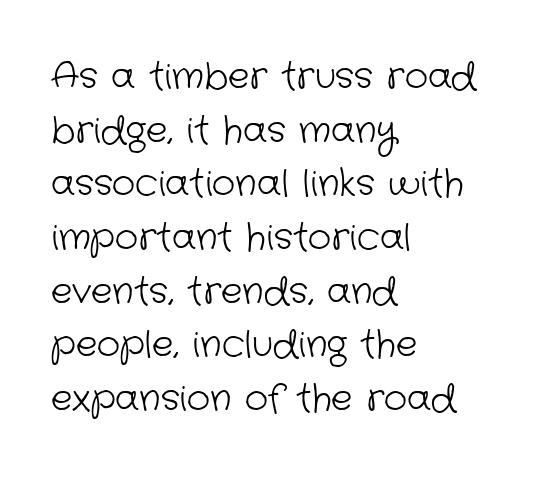
Q: Is the text bold? A: No.
Q: Is the typeface a serif or a sans-serif typeface? A: Sans-serif.
Q: Is the text underlined? A: No.
Q: How is the paragraph aligned? A: Left-aligned.
Q: Is the spacing between letters normal or unusually wide? A: Normal.
Q: Is the spacing between lines tight, normal or loose? A: Normal.
Q: Width (condensed, normal, or wide)? A: Normal.
Q: Stroke contrast? A: Low.
Q: x-height? A: Medium.
Q: Monospaced? A: No.
